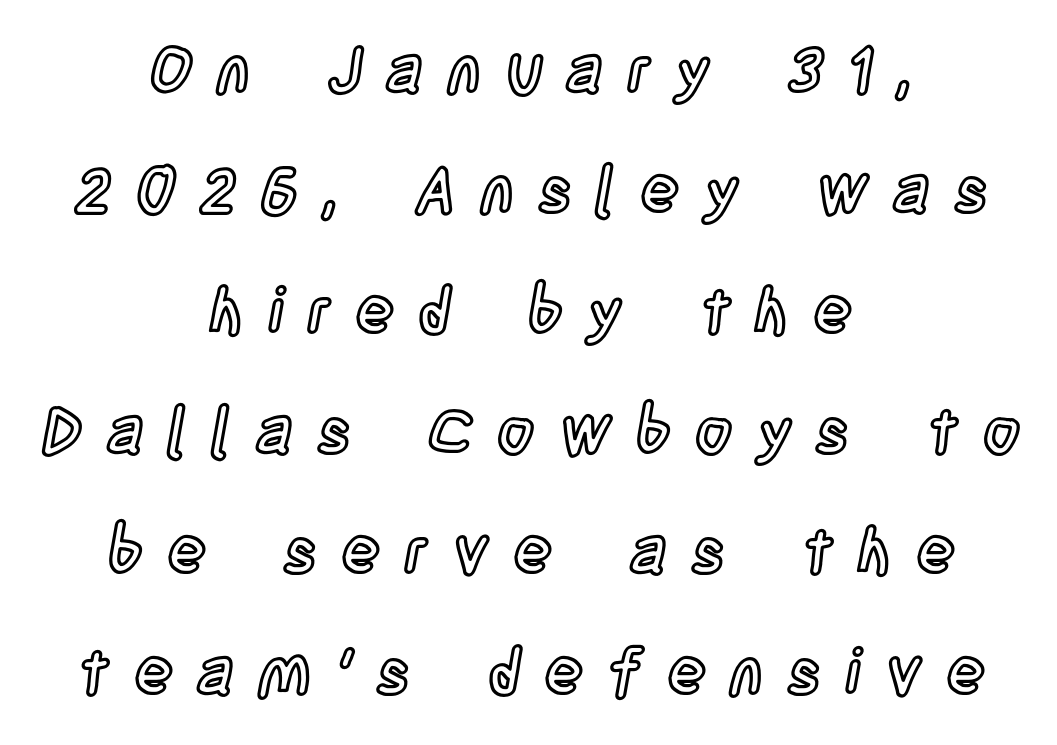
The image shows 64 px condensed type; set centered, line spacing 1.88x, unusually wide letter spacing (+0.38 em), not underlined; a large x-height.
